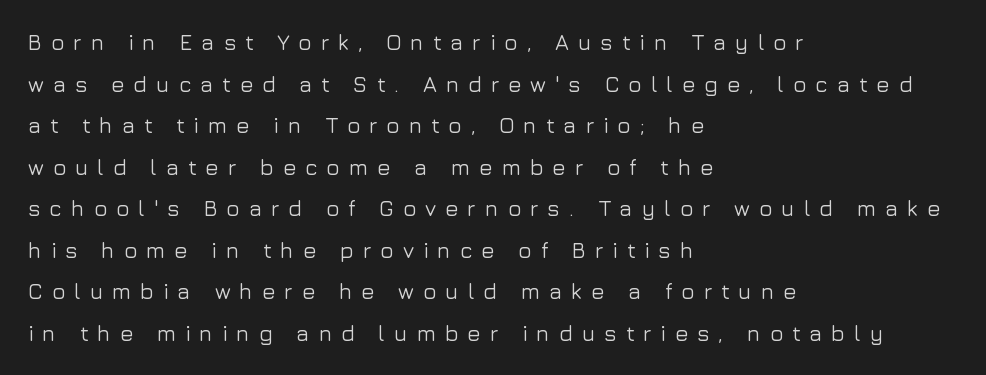
Q: Is the text italic (slanted)? A: No, it is upright.
Q: Is the text underlined? A: No.
Q: How is the paragraph aligned? A: Left-aligned.
Q: Is the spacing between letters normal or unusually wide? A: Unusually wide.
